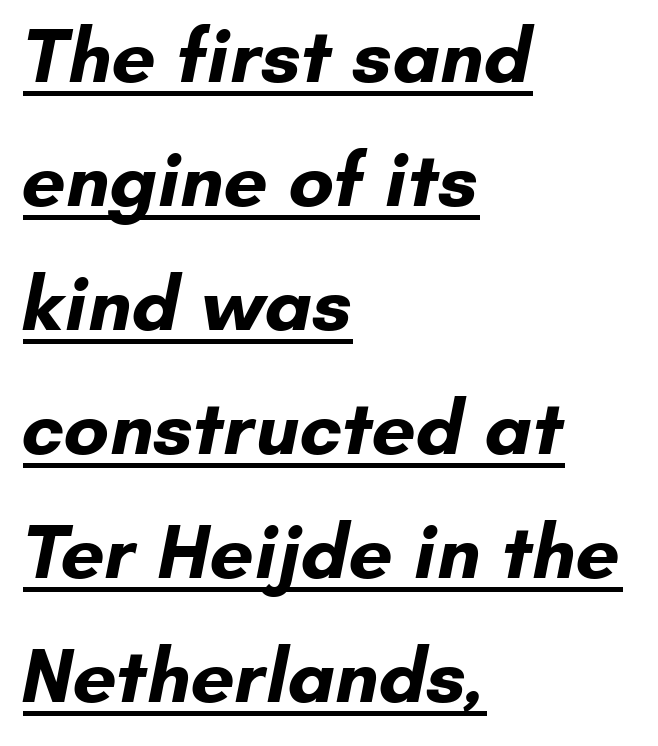
Q: Is the text bold? A: Yes.
Q: Is the typeface a serif or a sans-serif typeface? A: Sans-serif.
Q: Is the text underlined? A: Yes.
Q: How is the paragraph aligned? A: Left-aligned.
Q: Is the spacing between letters normal or unusually wide? A: Normal.
Q: Is the spacing between lines tight, normal or loose? A: Normal.
Q: Width (condensed, normal, or wide)? A: Normal.
Q: Stroke contrast? A: Low.
Q: x-height? A: Small.
Q: Monospaced? A: No.
